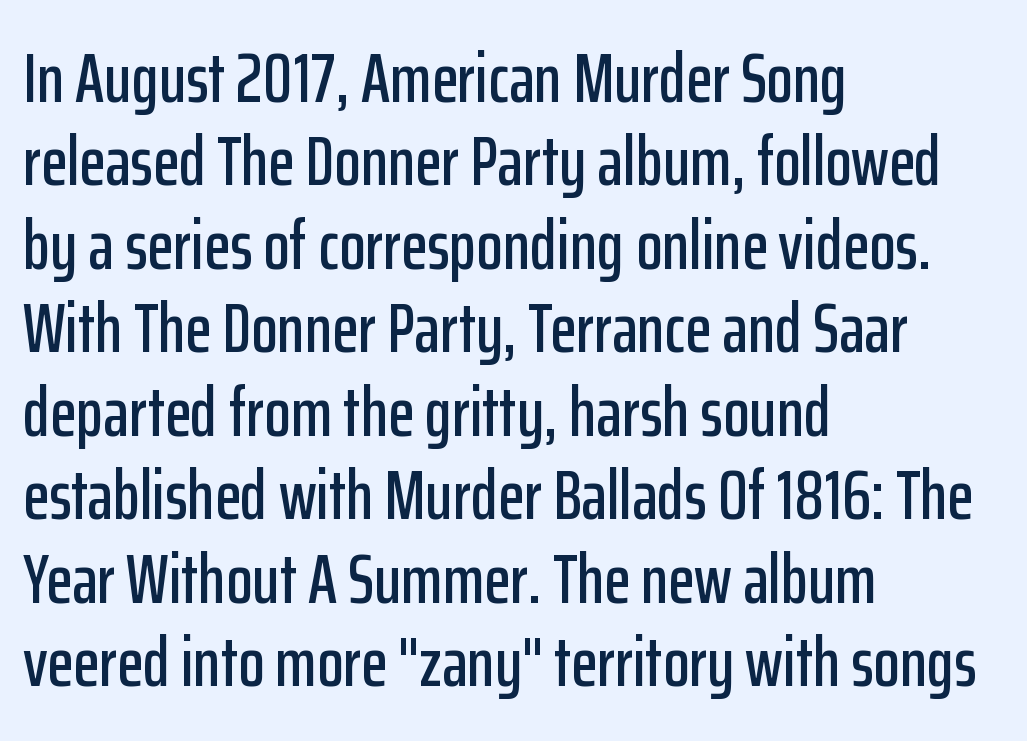
The image shows 69 px condensed sans-serif type, upright; set left-aligned, line spacing 1.21x, normal letter spacing, not underlined; low stroke contrast and a medium x-height.
